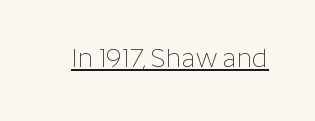
{"italic": "no", "bold": "no", "underline": "yes", "letter_spacing": "normal", "letter_spacing_em": 0.0, "glyph_px": 26}
